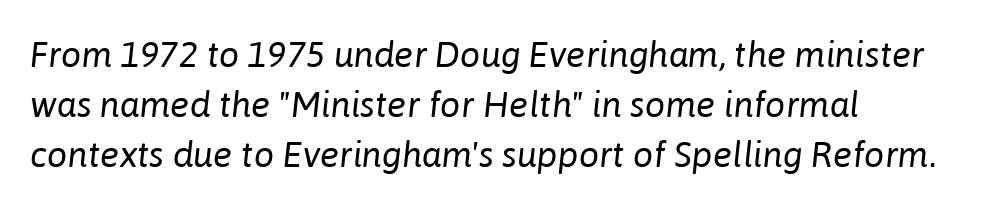
Q: Is the text bold? A: No.
Q: Is the text italic (slanted)? A: Yes, it leans right by about 6 degrees.
Q: Is the text underlined? A: No.
Q: How is the paragraph aligned? A: Left-aligned.
Q: Is the spacing between letters normal or unusually wide? A: Normal.
Q: Is the spacing between lines tight, normal or loose? A: Normal.
Q: Width (condensed, normal, or wide)? A: Normal.
Q: Stroke contrast? A: Low.
Q: x-height? A: Medium.
Q: Monospaced? A: No.
